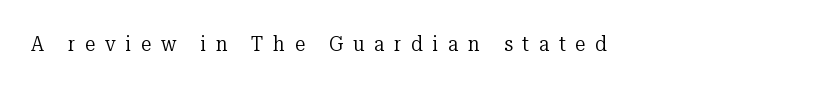
Q: Is the text bold? A: No.
Q: Is the text italic (slanted)? A: No, it is upright.
Q: Is the text underlined? A: No.
Q: How is the paragraph aligned? A: Left-aligned.
Q: Is the spacing between letters normal or unusually wide? A: Unusually wide.
